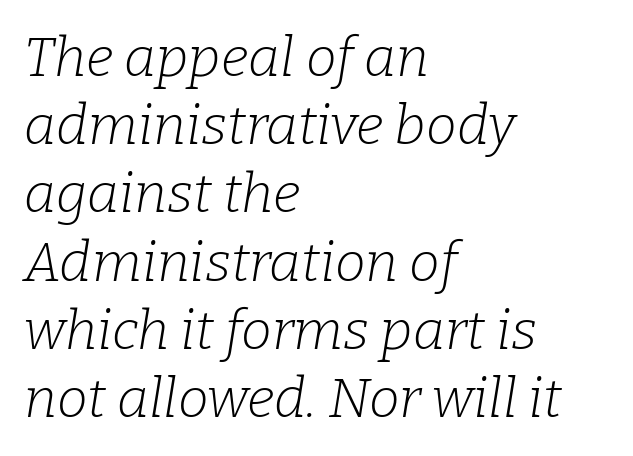
{"serif": "yes", "italic": "yes", "lean": "right", "slant_degrees": 9, "bold": "no", "weight": "light", "width": "normal", "stroke_contrast": "low", "x_height": "medium", "monospaced": "no", "underline": "no", "align": "left", "line_spacing_ratio": 1.24, "letter_spacing": "normal", "letter_spacing_em": 0.0, "glyph_px": 55}
